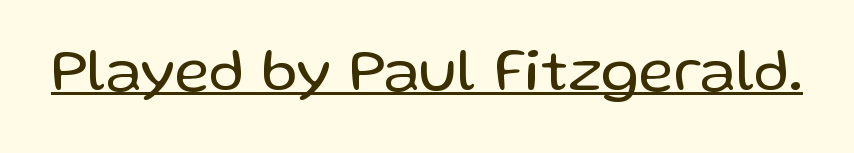
The image shows 61 px regular-weight sans-serif type, upright; set normal letter spacing, underlined; low stroke contrast and a medium x-height.
